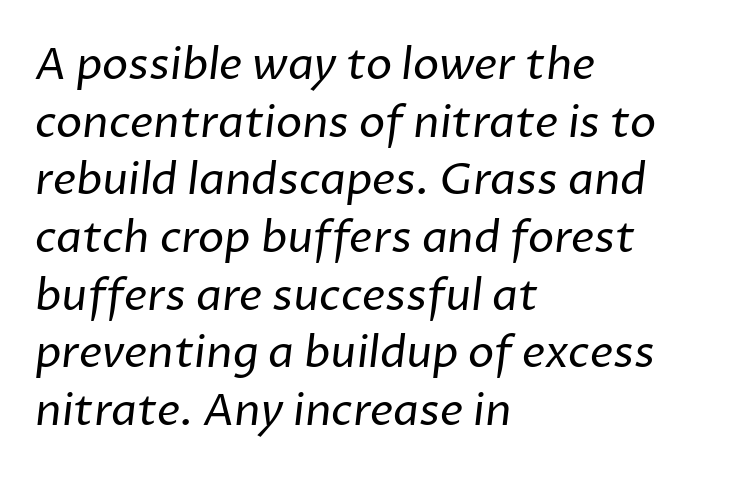
The image shows 44 px regular-weight sans-serif type; set left-aligned, normal line spacing (1.31x), normal letter spacing, not underlined; low stroke contrast and a medium x-height.
